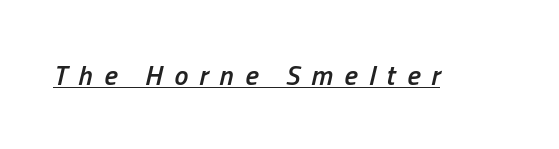
Q: Is the text bold? A: Semi-bold.
Q: Is the text italic (slanted)? A: Yes, it leans right by about 13 degrees.
Q: Is the text underlined? A: Yes.
Q: Is the spacing between letters normal or unusually wide? A: Unusually wide.
Q: Width (condensed, normal, or wide)? A: Condensed.
Q: Stroke contrast? A: Low.
Q: x-height? A: Medium.
Q: Monospaced? A: No.
